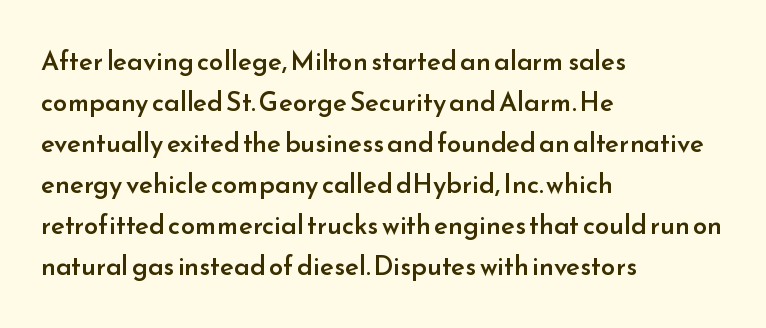
{"italic": "no", "bold": "semi", "underline": "no", "align": "left", "line_spacing": "normal", "line_spacing_ratio": 1.58, "letter_spacing": "normal", "letter_spacing_em": 0.0, "glyph_px": 26}
